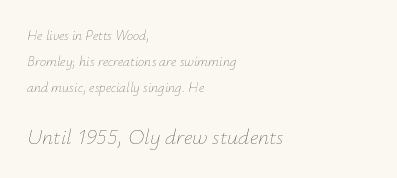
{"italic": "yes", "lean": "right", "slant_degrees": 12, "bold": "no", "underline": "no", "align": "left", "line_spacing_ratio": 1.86, "letter_spacing": "normal", "letter_spacing_em": 0.0, "larger_block": "second", "size_ratio": 1.57, "glyph_px": 22}
